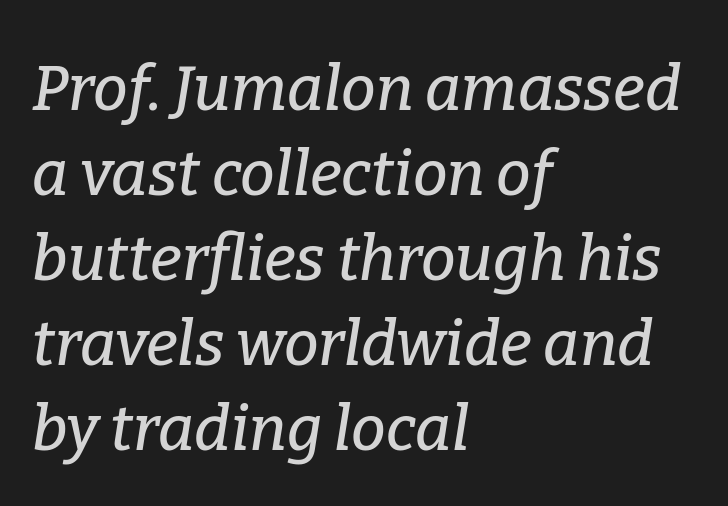
The image shows 62 px serif type, italic (leaning right); set left-aligned, normal line spacing (1.37x), normal letter spacing, not underlined; low stroke contrast and a medium x-height.
